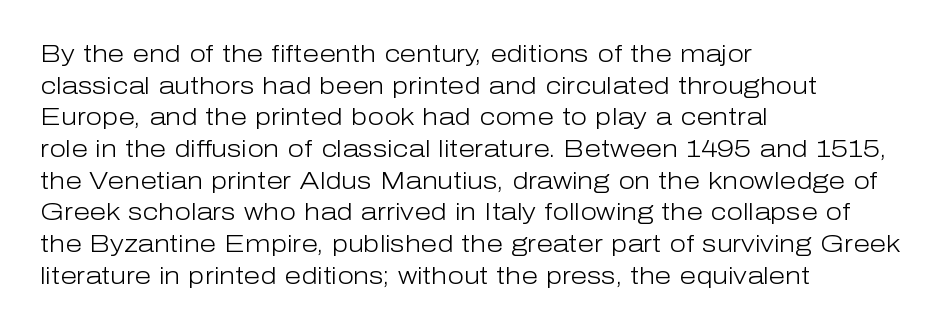
Q: Is the text bold? A: No.
Q: Is the text italic (slanted)? A: No, it is upright.
Q: Is the text underlined? A: No.
Q: How is the paragraph aligned? A: Left-aligned.
Q: Is the spacing between letters normal or unusually wide? A: Normal.
Q: Is the spacing between lines tight, normal or loose? A: Normal.
